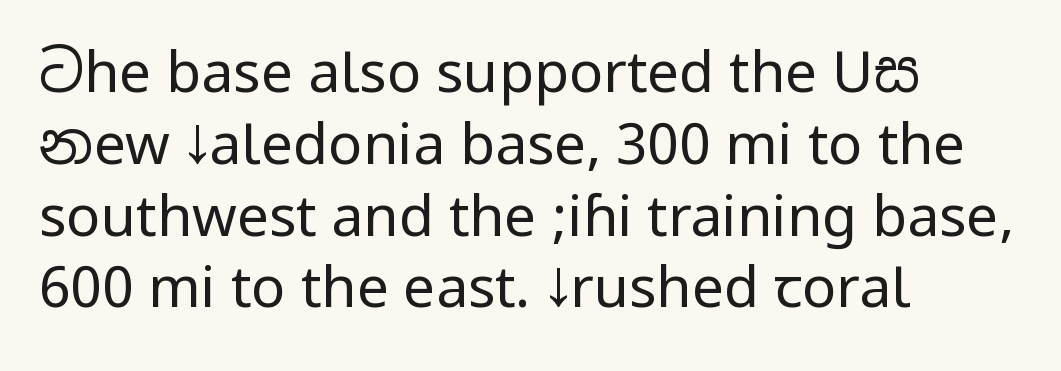
Note: no serifs on the glyphs. You can tell it's not italic because the verticals are truly vertical. A light-to-regular cut is what we see here. This sample uses plain, unmodified letter spacing. Evenly set lines give the paragraph a standard silhouette. Typeset ragged right — the left edge is the straight one.
